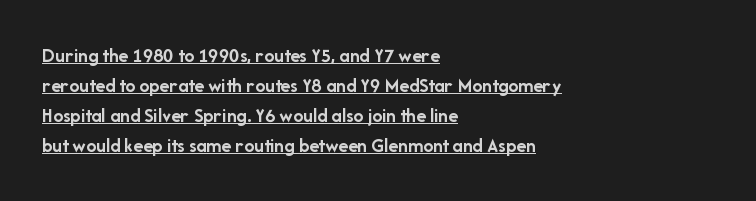
The sample's only ornament is a line tracing under the words. Does the leading feel generous? No, just average. Compared with a centered layout, this one pins lines to the left instead. Inter-character spacing is left at the font's built-in metrics. When letters stand straight like this, we call the style roman or upright. Typesetter's note: full bold, strokes at maximum text heaviness.
